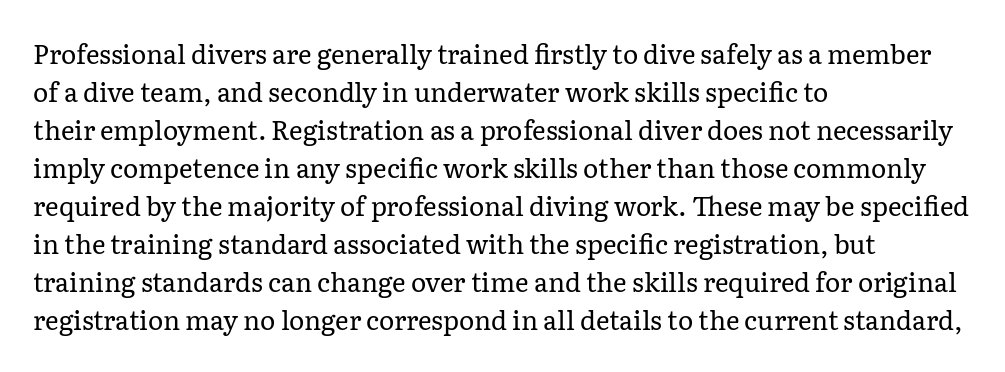
Visually the block forms a straight wall on the left and a jagged coastline on the right. Caption: standard tracking, unaltered. The type sits square on the baseline with zero lean. Weight: not bold — regular or lighter.
